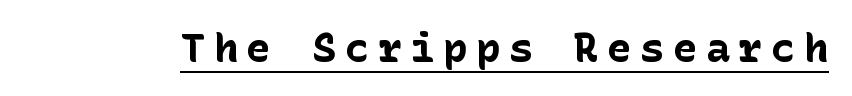
The image shows 40 px bold sans-serif type, upright; set unusually wide letter spacing (+0.22 em), underlined; low stroke contrast and a medium x-height.
